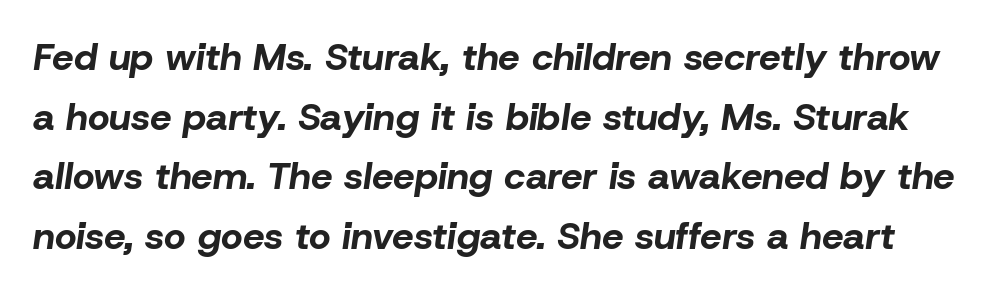
{"italic": "yes", "lean": "right", "slant_degrees": 8, "bold": "yes", "weight": "bold", "width": "normal", "stroke_contrast": "low", "x_height": "medium", "monospaced": "no", "underline": "no", "line_spacing": "normal", "line_spacing_ratio": 1.57, "letter_spacing": "normal", "letter_spacing_em": 0.0, "glyph_px": 38}
